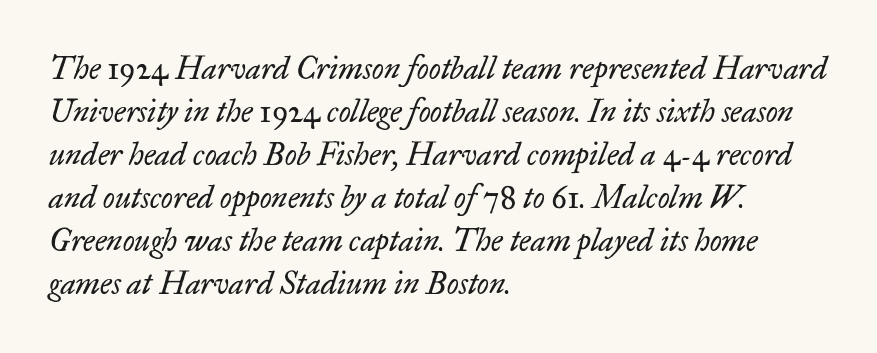
The image shows 31 px regular-weight serif type, italic (leaning right); set left-aligned, normal line spacing (1.39x), normal letter spacing, not underlined; low stroke contrast and a small x-height.
